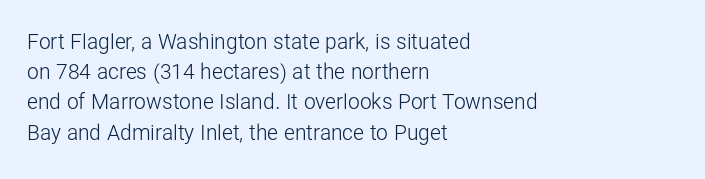
Q: Is the text bold? A: No.
Q: Is the text italic (slanted)? A: No, it is upright.
Q: Is the text underlined? A: No.
Q: How is the paragraph aligned? A: Left-aligned.
Q: Is the spacing between letters normal or unusually wide? A: Normal.
Q: Is the spacing between lines tight, normal or loose? A: Normal.
